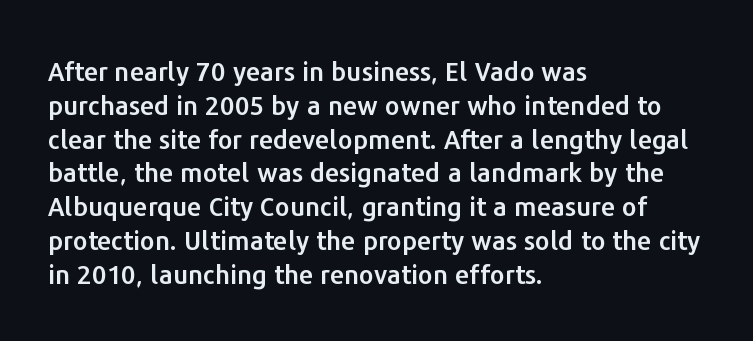
The ragged edge is on the right, which tells us the setting is flush left. How would I describe the line gaps? Plain and ordinary. This is the regular roman posture of the typeface. Only glyphs here, with clear space below each row.
